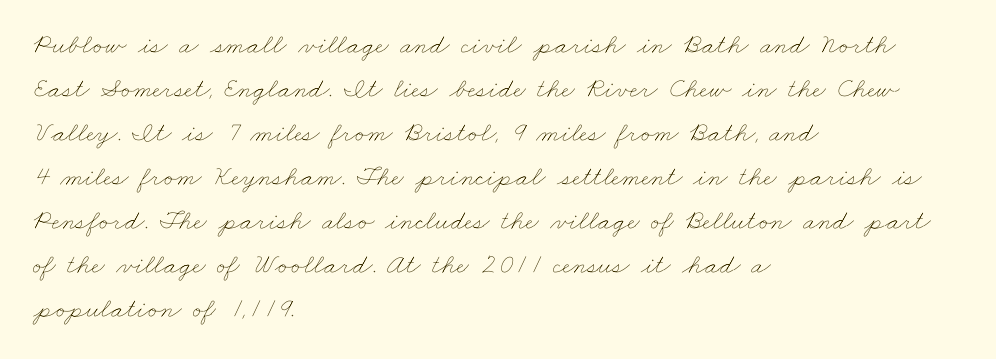
Q: Is the text bold? A: No.
Q: Is the text underlined? A: No.
Q: How is the paragraph aligned? A: Left-aligned.
Q: Is the spacing between letters normal or unusually wide? A: Normal.
Q: Is the spacing between lines tight, normal or loose? A: Normal.
Q: Width (condensed, normal, or wide)? A: Wide.
Q: Stroke contrast? A: Low.
Q: x-height? A: Small.
Q: Monospaced? A: No.
